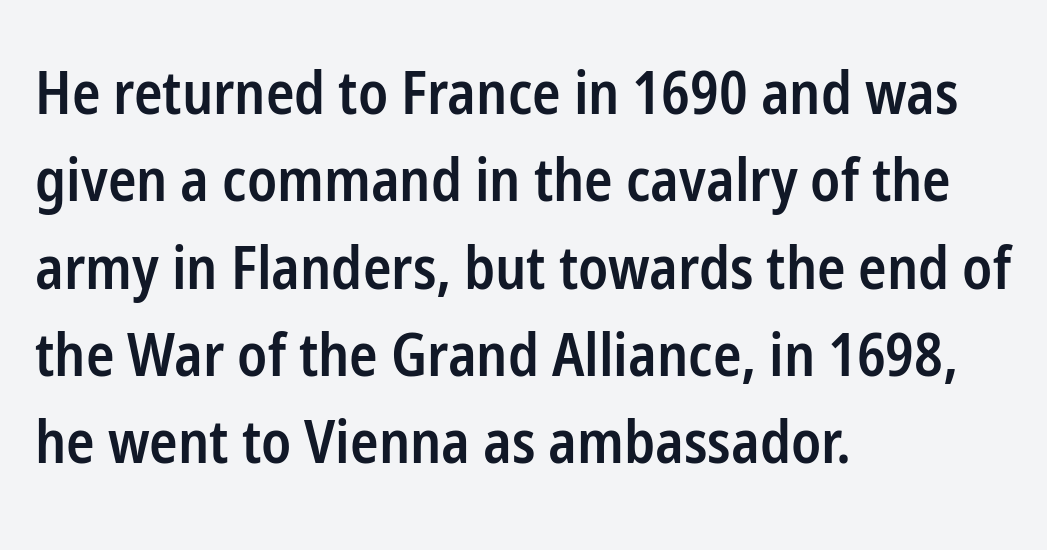
The image shows 59 px semibold, condensed sans-serif type, upright; set left-aligned, normal line spacing (1.48x), normal letter spacing, not underlined; low stroke contrast and a medium x-height.
